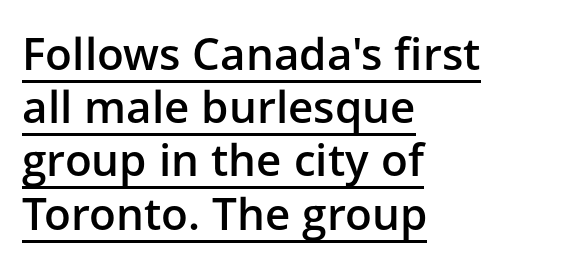
The passage shown is underscored from start to finish. This sample uses plain, unmodified letter spacing. The passage shown is typeset with a sans-serif family. The rendering uses a semibold face; strokes are thickened but not to full bold. The ragged edge is on the right, which tells us the setting is flush left. Here the designer chose a conventional face with non-uniform glyph widths.
